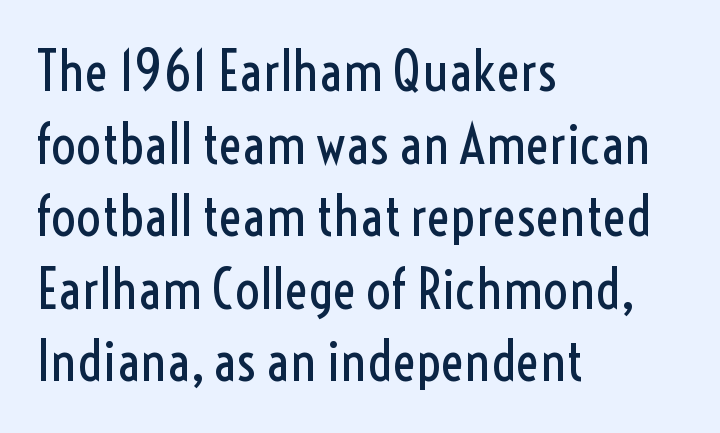
Compared with a centered layout, this one pins lines to the left instead. Quick note: underline off. To sum up the face: it is a sans, with no serifs. The rendering keeps characters at their native spacing. When letters stand straight like this, we call the style roman or upright.
